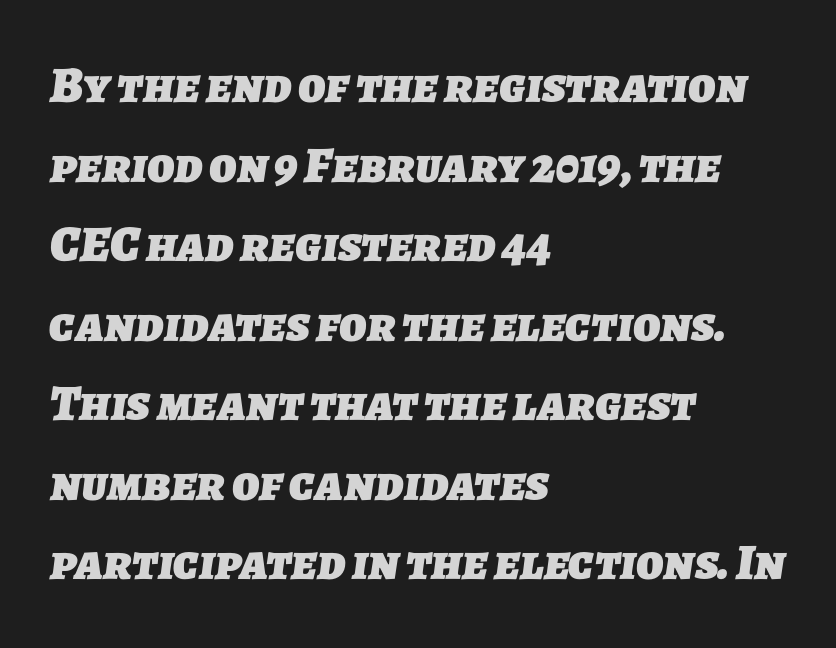
A dark, heavy texture on the line: the type is bold. Observe the ordinary spacing: letters are neighbours, not strangers. Here the designer chose a conventional face with non-uniform glyph widths. Letters rest on an invisible, unmarked baseline. This sample is left-justified, so line endings fall wherever the words run out.
